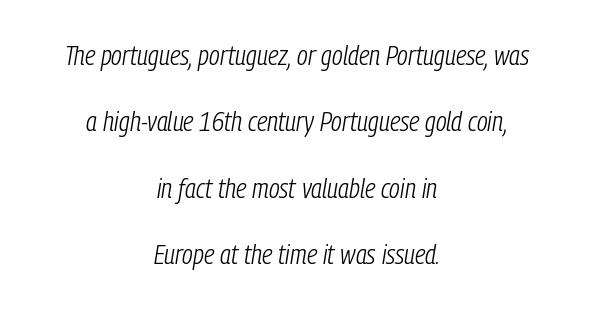
{"italic": "yes", "lean": "right", "slant_degrees": 9, "bold": "no", "weight": "light", "width": "condensed", "stroke_contrast": "low", "x_height": "medium", "monospaced": "no", "underline": "no", "align": "center", "line_spacing": "loose", "line_spacing_ratio": 2.37, "letter_spacing": "normal", "letter_spacing_em": 0.0, "glyph_px": 28}
